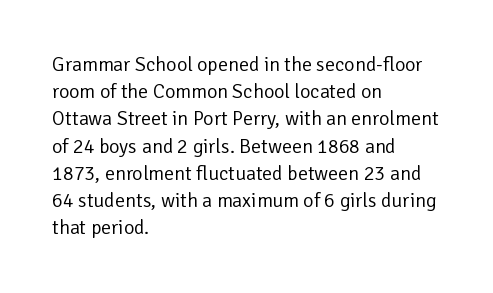
The image shows 20 px text type, upright; set left-aligned, normal line spacing (1.36x), normal letter spacing, not underlined.
